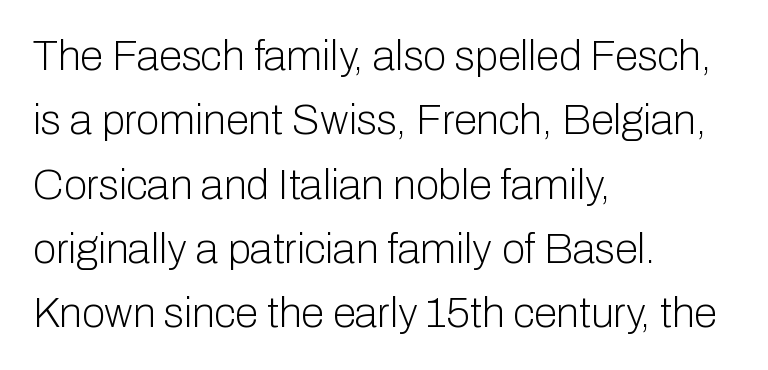
Q: Is the text bold? A: No.
Q: Is the text italic (slanted)? A: No, it is upright.
Q: Is the typeface a serif or a sans-serif typeface? A: Sans-serif.
Q: Is the text underlined? A: No.
Q: How is the paragraph aligned? A: Left-aligned.
Q: Is the spacing between letters normal or unusually wide? A: Normal.
Q: Is the spacing between lines tight, normal or loose? A: Normal.
Q: Width (condensed, normal, or wide)? A: Normal.
Q: Stroke contrast? A: Low.
Q: x-height? A: Medium.
Q: Monospaced? A: No.
